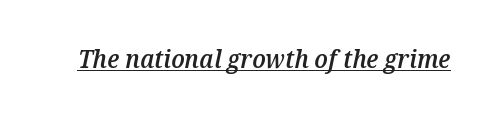
Q: Is the text bold? A: Semi-bold.
Q: Is the text italic (slanted)? A: Yes, it leans right by about 12 degrees.
Q: Is the text underlined? A: Yes.
Q: Is the spacing between letters normal or unusually wide? A: Normal.
